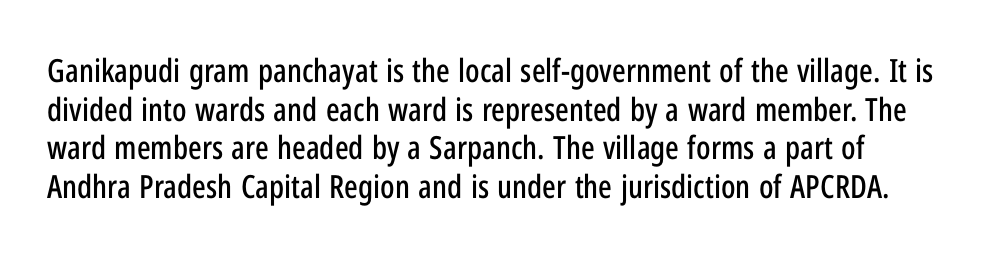
Decoration check: the copy has no underline. Note: no serifs on the glyphs. Glyph-to-glyph distance matches everyday printed text. Tall strokes in this sample are plumb rather than angled. These lines are rendered in a variable-pitch font.
